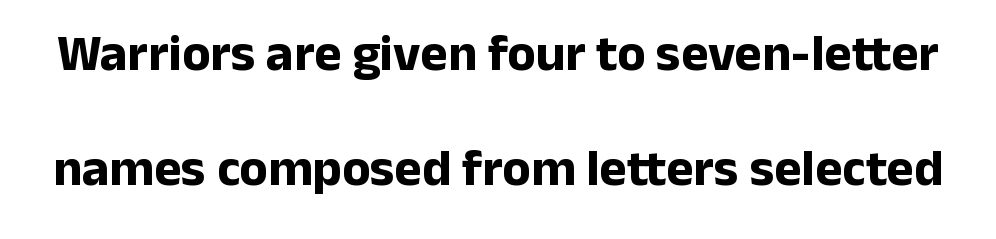
The image shows 52 px bold sans-serif type, upright; set loose line spacing (2.21x), normal letter spacing, not underlined; low stroke contrast and a medium x-height.
